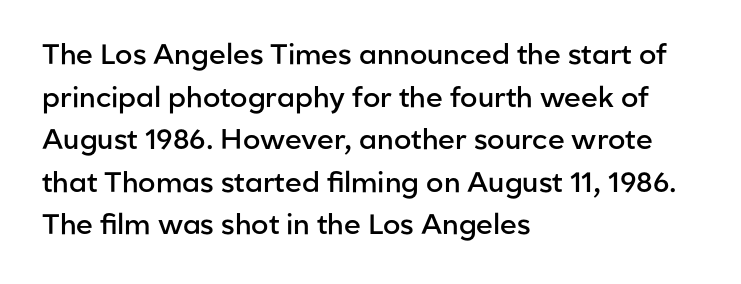
This is sans-serif lettering, the kind often seen on screens and signage. A roman cut, with each character standing at attention. Clear beneath every line of the passage. Semibold letterforms, between regular and bold. The passage shown is typed in a proportional face where columns would drift.
